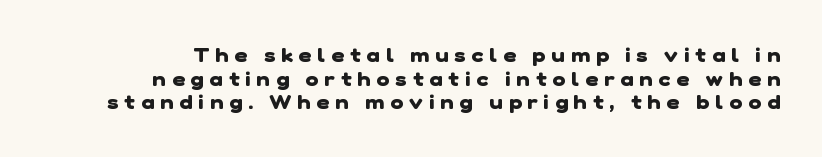
The image shows 20 px bold type; set line spacing 1.18x, unusually wide letter spacing (+0.3 em), not underlined.
